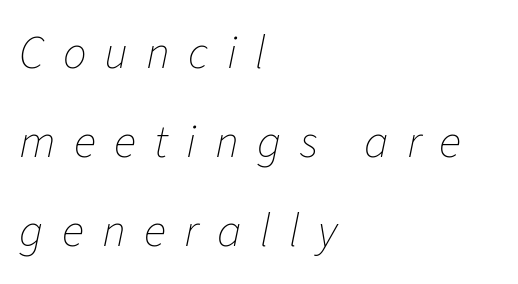
The image shows 47 px thin type, italic (leaning right); set left-aligned, line spacing 1.89x, unusually wide letter spacing (+0.39 em), not underlined; low stroke contrast and a medium x-height.
